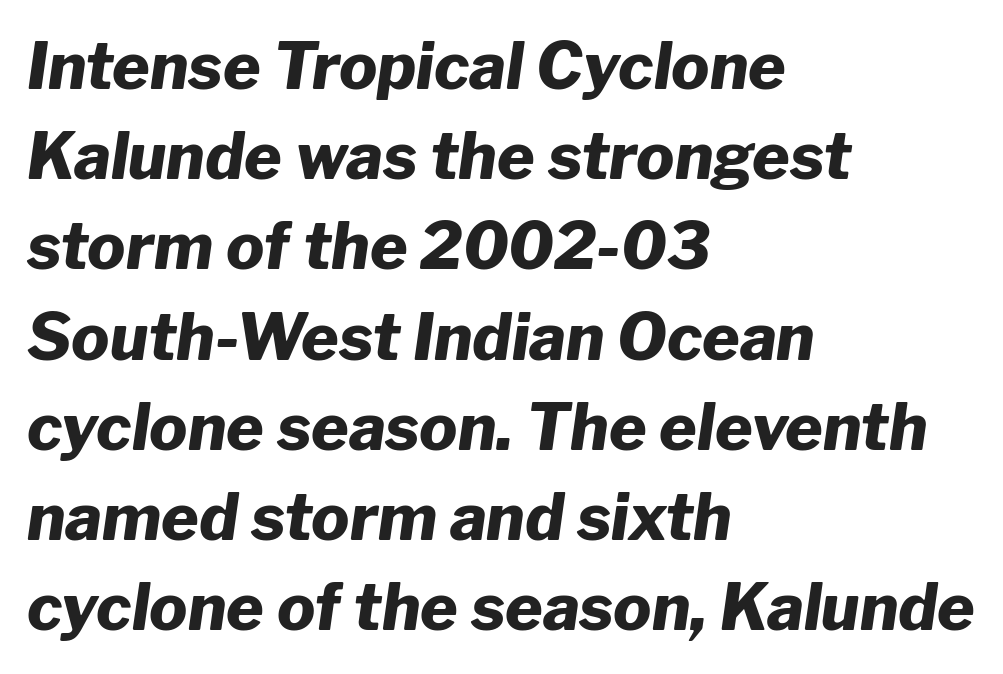
Glyph-to-glyph distance matches everyday printed text. Does the weight exceed regular? Yes, all the way to bold. Quick note: underline off. Observe the lean: these are italic letterforms. Rows of type keep a routine distance in the vertical direction. The setting favours the left margin, as ordinary paragraphs usually do.
